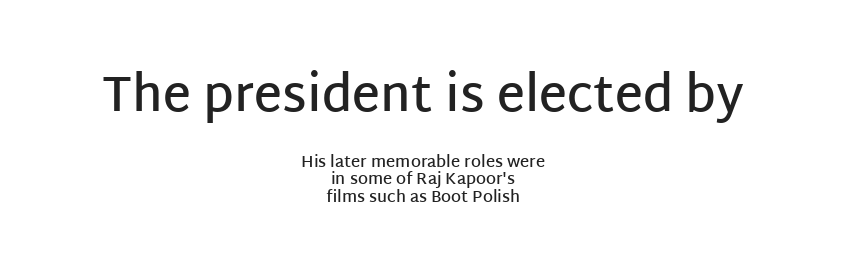
Glyph-to-glyph distance matches everyday printed text. Do the characters align in a grid? No, the font is proportional. The block of text is dense from top to bottom, with scant space between rows. No italicization has been applied; the sample stays upright. The type family on display is of the sans-serif kind. Does the bottom block carry the larger type? No, the top block does.
